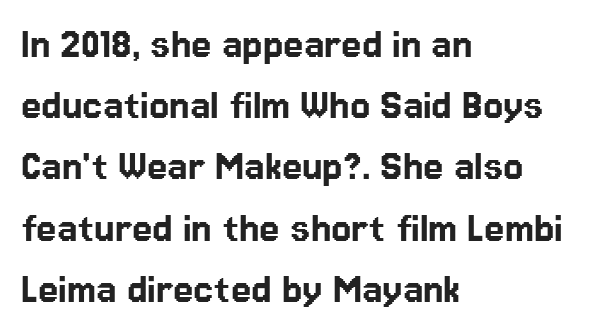
Q: Is the text italic (slanted)? A: No, it is upright.
Q: Is the typeface a serif or a sans-serif typeface? A: Sans-serif.
Q: Is the text underlined? A: No.
Q: How is the paragraph aligned? A: Left-aligned.
Q: Is the spacing between letters normal or unusually wide? A: Normal.
Q: Is the spacing between lines tight, normal or loose? A: Normal.
Q: Width (condensed, normal, or wide)? A: Normal.
Q: Stroke contrast? A: Low.
Q: x-height? A: Medium.
Q: Monospaced? A: No.
